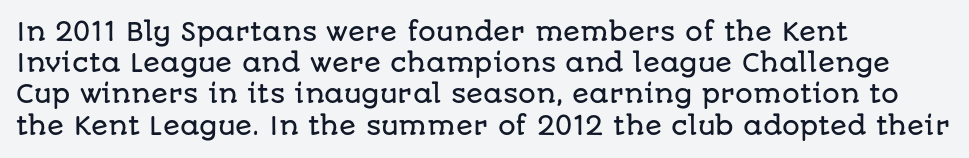
Q: Is the text italic (slanted)? A: No, it is upright.
Q: Is the text underlined? A: No.
Q: How is the paragraph aligned? A: Left-aligned.
Q: Is the spacing between letters normal or unusually wide? A: Normal.
Q: Is the spacing between lines tight, normal or loose? A: Normal.
